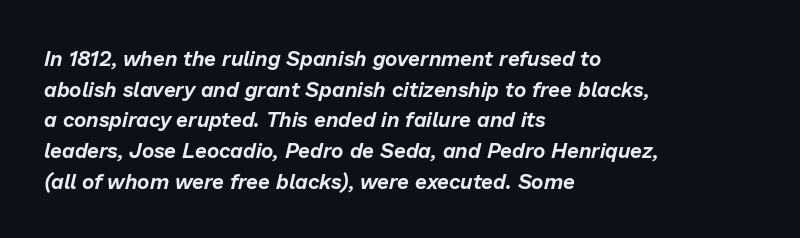
Underline: absent. This is oblique type, the kind used for emphasis or titles. Leading: standard. These lines are set flush left with a ragged right edge. Between one letter and the next there's only the usual sliver of space.
